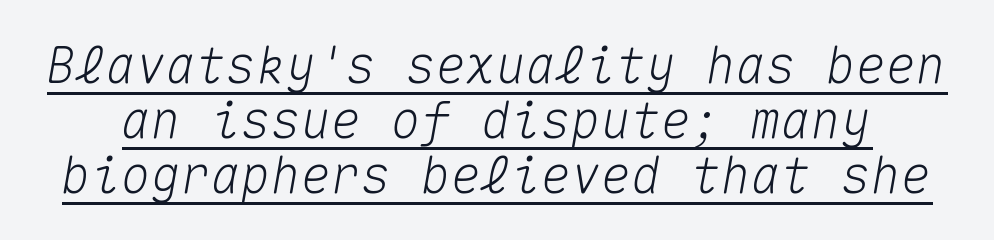
The image shows 50 px text type, italic (leaning right), monospaced; set tight line spacing (1.1x), normal letter spacing, underlined; medium stroke contrast and a medium x-height.
